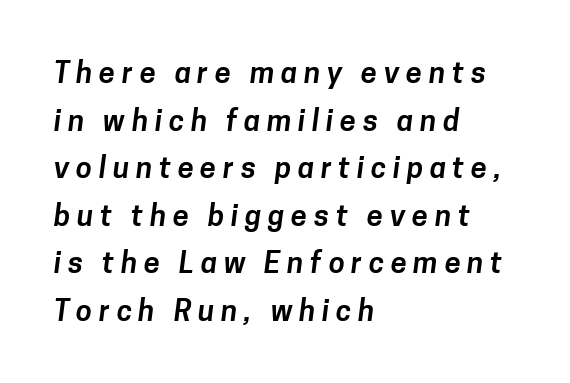
No word sits above an underline. The lines sit at an ordinary, default distance from one another. Spacing verdict: proportional, widths tailored to each character. This sample is left-justified, so line endings fall wherever the words run out.
